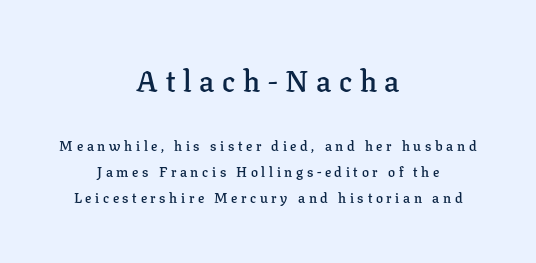
The image shows 30 px semibold serif type, upright; set centered, line spacing 1.85x, unusually wide letter spacing (+0.26 em), not underlined; the first (top) block is 2.14x larger; low stroke contrast and a medium x-height.
